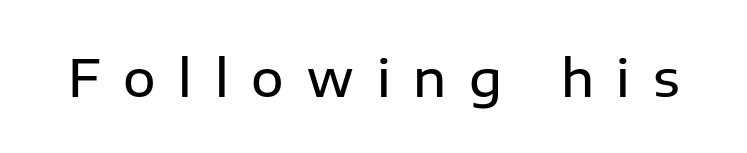
{"serif": "no", "italic": "no", "bold": "semi", "weight": "semibold", "width": "normal", "stroke_contrast": "low", "x_height": "medium", "monospaced": "no", "underline": "no", "letter_spacing": "wide", "letter_spacing_em": 0.45, "glyph_px": 50}
